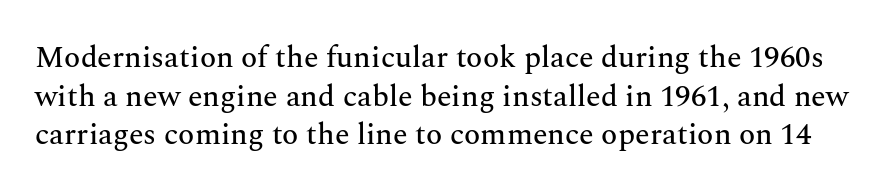
Does the leading feel generous? No, just average. Any mark beneath the type? The region is blank. Varying glyph widths throughout — classic text-font behaviour. This sample uses an upright cut, with every glyph sitting square on the baseline. The line texture is even and compact thanks to regular tracking.
